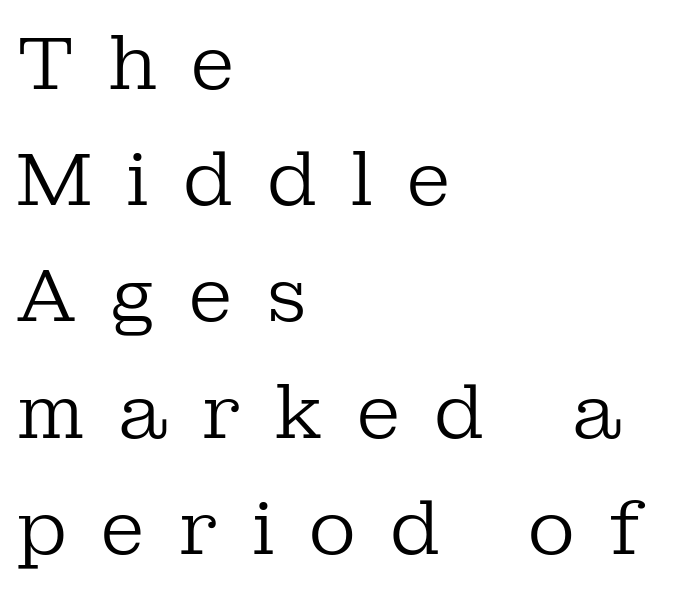
The image shows 74 px regular-weight serif type, upright; set left-aligned, normal line spacing (1.57x), unusually wide letter spacing (+0.44 em), not underlined; low stroke contrast and a medium x-height.
